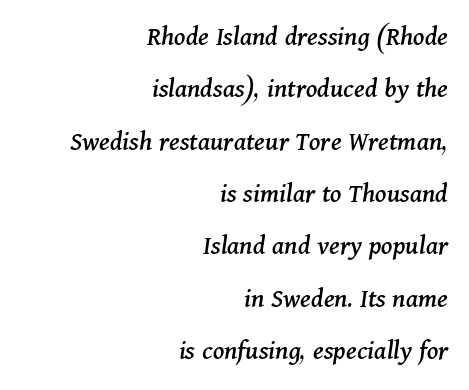
{"serif": "yes", "italic": "yes", "lean": "right", "slant_degrees": 11, "width": "normal", "stroke_contrast": "medium", "x_height": "medium", "monospaced": "no", "underline": "no", "align": "right", "line_spacing_ratio": 1.87, "letter_spacing": "normal", "letter_spacing_em": 0.0, "glyph_px": 28}
